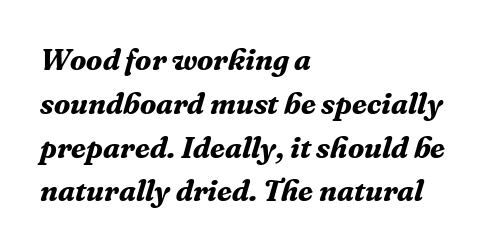
{"serif": "yes", "italic": "yes", "lean": "right", "slant_degrees": 16, "bold": "yes", "weight": "bold", "width": "normal", "stroke_contrast": "medium", "x_height": "medium", "monospaced": "no", "underline": "no", "align": "left", "line_spacing": "normal", "line_spacing_ratio": 1.46, "letter_spacing": "normal", "letter_spacing_em": 0.0, "glyph_px": 30}
